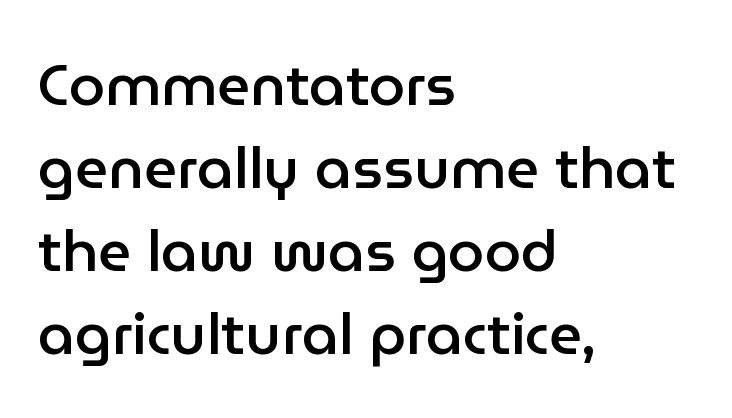
Q: Is the text bold? A: Semi-bold.
Q: Is the text italic (slanted)? A: No, it is upright.
Q: Is the typeface a serif or a sans-serif typeface? A: Sans-serif.
Q: Is the text underlined? A: No.
Q: How is the paragraph aligned? A: Left-aligned.
Q: Is the spacing between letters normal or unusually wide? A: Normal.
Q: Is the spacing between lines tight, normal or loose? A: Normal.
Q: Width (condensed, normal, or wide)? A: Normal.
Q: Stroke contrast? A: Low.
Q: x-height? A: Medium.
Q: Monospaced? A: No.
